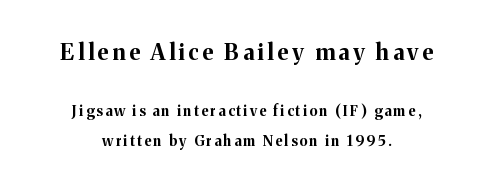
Summary of weight: heavy, a full bold. The upper block of text is set noticeably larger than the block beneath it. Widely set lines give the paragraph a tall, airy silhouette. Every character sits straight up, as roman type does. The lines in this sample share a center point and differ in where they start and stop.
